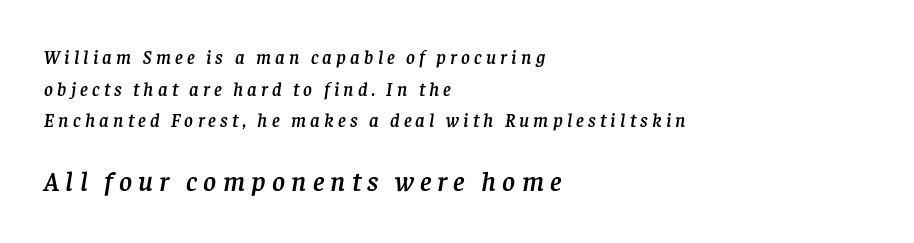
Q: Is the text italic (slanted)? A: Yes, it leans right by about 8 degrees.
Q: Is the typeface a serif or a sans-serif typeface? A: Serif.
Q: Is the text underlined? A: No.
Q: How is the paragraph aligned? A: Left-aligned.
Q: Is the spacing between letters normal or unusually wide? A: Unusually wide.
Q: Is the spacing between lines tight, normal or loose? A: Normal.
Q: Which block of text is set in a larger size, the first (top) or the second (bottom)? A: The second (bottom) one.
Q: Width (condensed, normal, or wide)? A: Normal.
Q: Stroke contrast? A: Low.
Q: x-height? A: Large.
Q: Monospaced? A: No.
